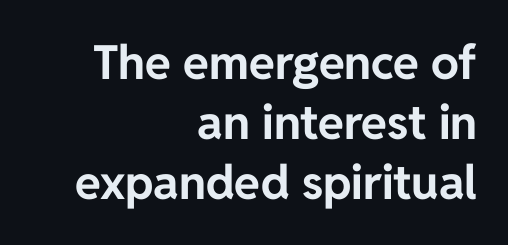
The image shows 47 px bold sans-serif type, upright; set right-aligned, normal line spacing (1.28x), normal letter spacing, not underlined; low stroke contrast and a medium x-height.
